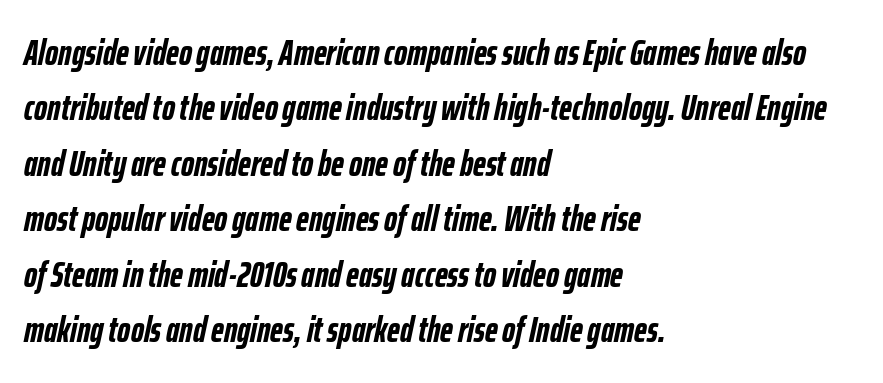
Q: Is the text bold? A: Yes.
Q: Is the text italic (slanted)? A: Yes, it leans right by about 12 degrees.
Q: Is the text underlined? A: No.
Q: How is the paragraph aligned? A: Left-aligned.
Q: Is the spacing between letters normal or unusually wide? A: Normal.
Q: Is the spacing between lines tight, normal or loose? A: Normal.
Q: Width (condensed, normal, or wide)? A: Condensed.
Q: Stroke contrast? A: Low.
Q: x-height? A: Medium.
Q: Monospaced? A: No.
